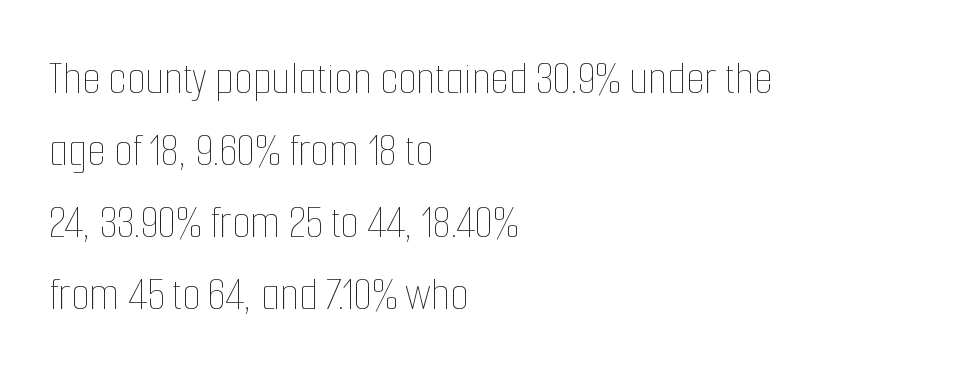
Does the lettering tilt? It doesn't — this is upright. The typesetter chose a ragged-right arrangement here. Students, note that the glyphs here touch the page at normal intervals. Looks like regular typesetting: each glyph gets only the width it needs. Honestly, there is no underline to notice here at all.
